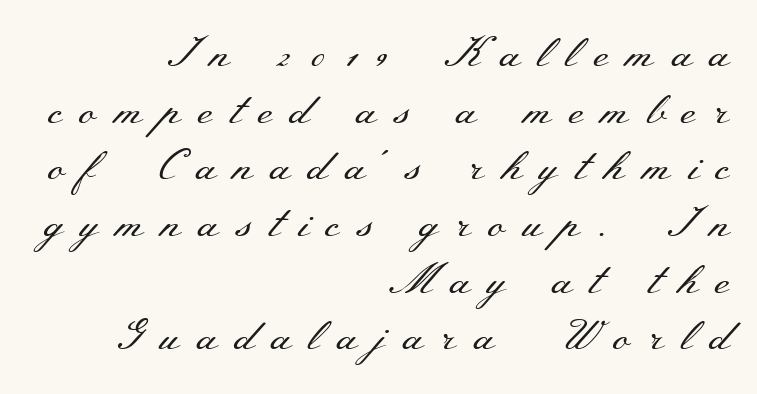
The image shows 42 px regular-weight, wide serif type; set right-aligned, normal line spacing (1.35x), unusually wide letter spacing (+0.4 em), not underlined; medium stroke contrast and a small x-height.
